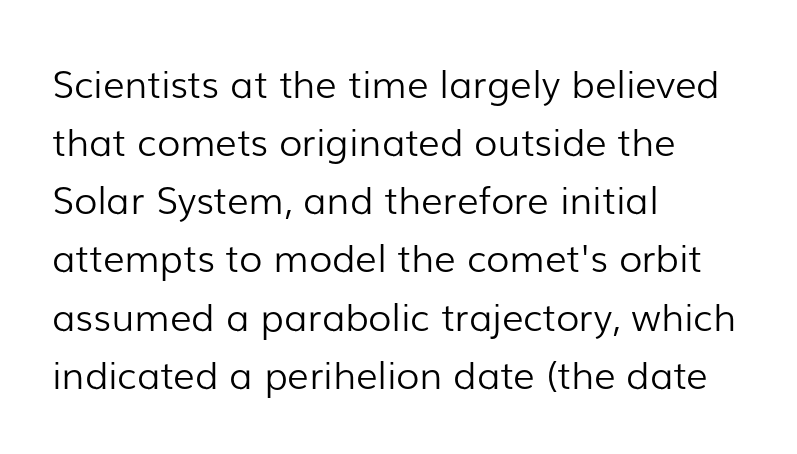
{"serif": "no", "italic": "no", "bold": "no", "weight": "light", "width": "normal", "stroke_contrast": "low", "x_height": "medium", "monospaced": "no", "underline": "no", "align": "left", "line_spacing": "normal", "line_spacing_ratio": 1.53, "letter_spacing": "normal", "letter_spacing_em": 0.0, "glyph_px": 38}
